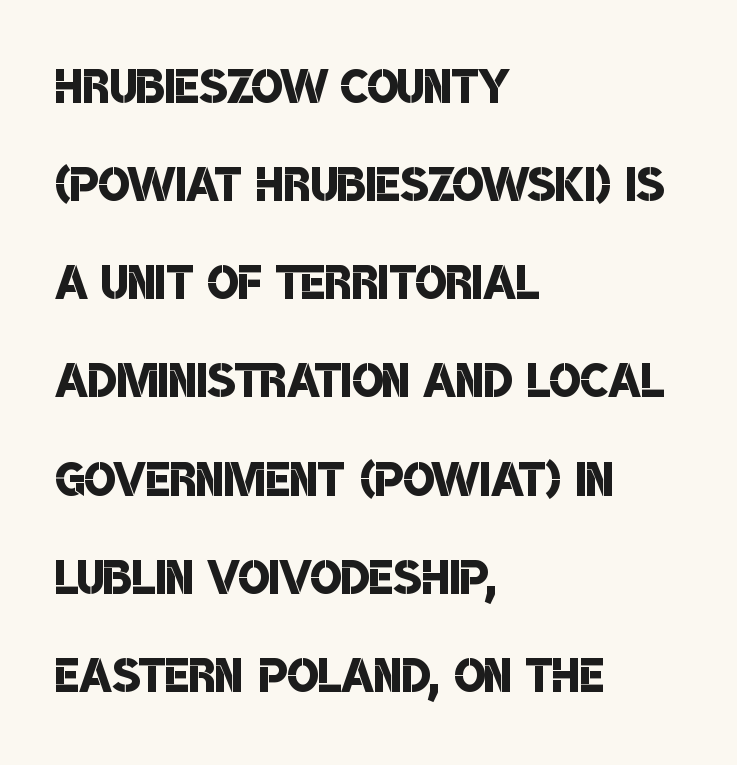
{"serif": "no", "bold": "semi", "weight": "semibold", "width": "condensed", "stroke_contrast": "low", "x_height": "large", "monospaced": "no", "underline": "no", "align": "left", "line_spacing": "normal", "line_spacing_ratio": 1.51, "letter_spacing": "normal", "letter_spacing_em": 0.0, "glyph_px": 65}
